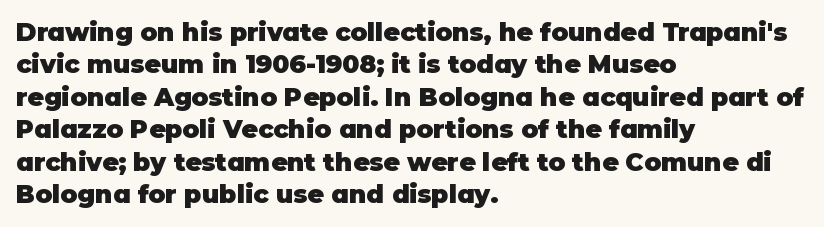
{"italic": "no", "bold": "yes", "underline": "no", "align": "left", "line_spacing": "normal", "line_spacing_ratio": 1.3, "letter_spacing": "normal", "letter_spacing_em": 0.0, "glyph_px": 25}
